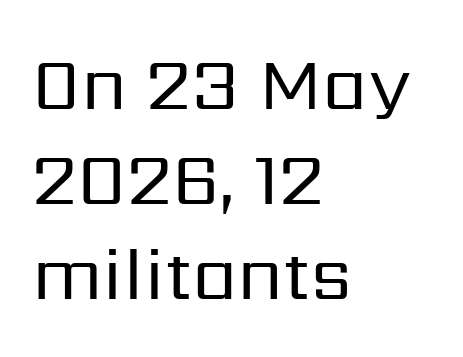
{"serif": "no", "italic": "no", "bold": "no", "weight": "regular", "width": "normal", "stroke_contrast": "low", "x_height": "medium", "monospaced": "no", "underline": "no", "align": "left", "line_spacing": "normal", "line_spacing_ratio": 1.3, "letter_spacing": "normal", "letter_spacing_em": 0.0, "glyph_px": 73}
